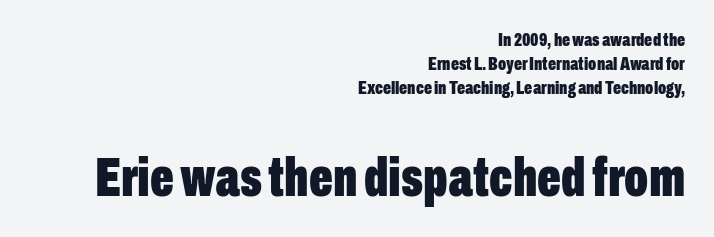
The image shows 56 px bold, condensed sans-serif type, upright; set right-aligned, normal line spacing (1.26x), normal letter spacing, not underlined; the second (bottom) block is 2.95x larger; low stroke contrast and a medium x-height.
